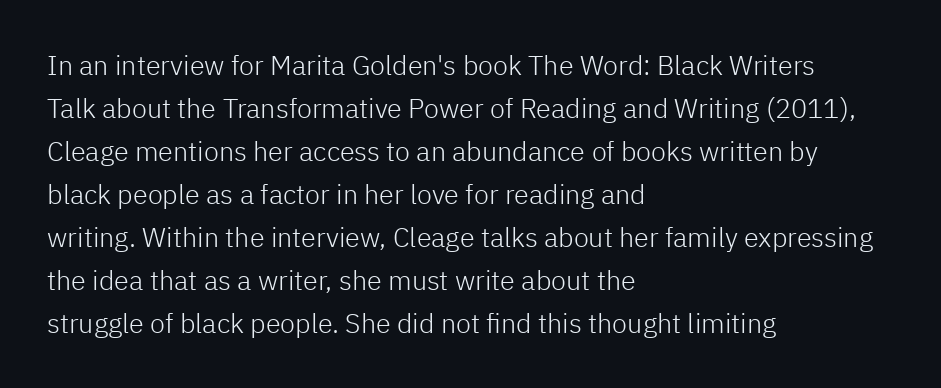
{"italic": "no", "bold": "no", "underline": "no", "align": "left", "line_spacing": "normal", "line_spacing_ratio": 1.59, "letter_spacing": "normal", "letter_spacing_em": 0.0, "glyph_px": 27}
